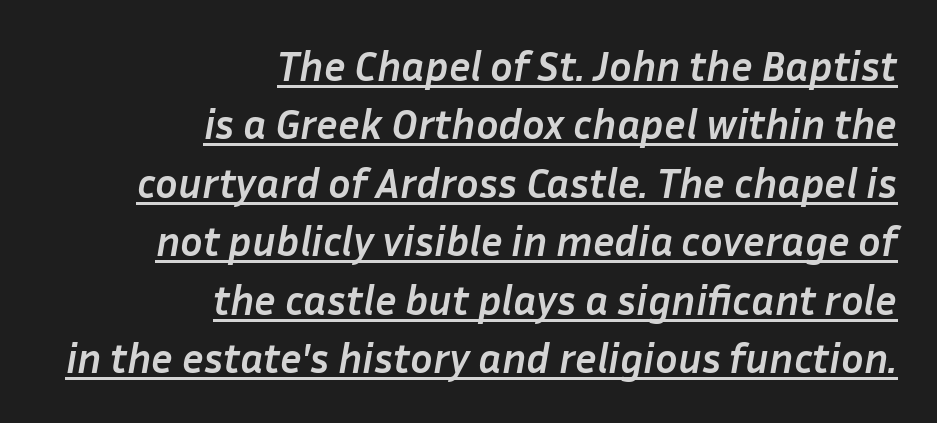
{"italic": "yes", "lean": "right", "slant_degrees": 10, "bold": "yes", "weight": "semibold", "width": "normal", "stroke_contrast": "low", "x_height": "medium", "monospaced": "no", "underline": "yes", "align": "right", "line_spacing": "normal", "line_spacing_ratio": 1.39, "letter_spacing": "normal", "letter_spacing_em": 0.0, "glyph_px": 42}
